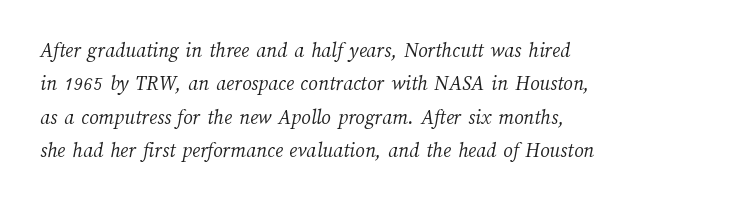
The image shows 21 px text type; set left-aligned, normal line spacing (1.59x), normal letter spacing, not underlined.
